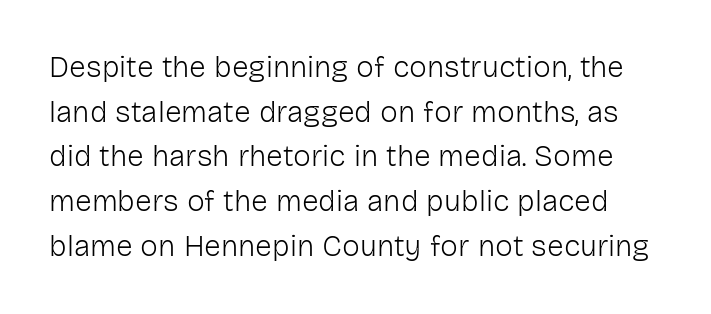
Q: Is the text bold? A: No.
Q: Is the text italic (slanted)? A: No, it is upright.
Q: Is the typeface a serif or a sans-serif typeface? A: Sans-serif.
Q: Is the text underlined? A: No.
Q: Is the spacing between letters normal or unusually wide? A: Normal.
Q: Is the spacing between lines tight, normal or loose? A: Normal.
Q: Width (condensed, normal, or wide)? A: Normal.
Q: Stroke contrast? A: Low.
Q: x-height? A: Medium.
Q: Monospaced? A: No.
